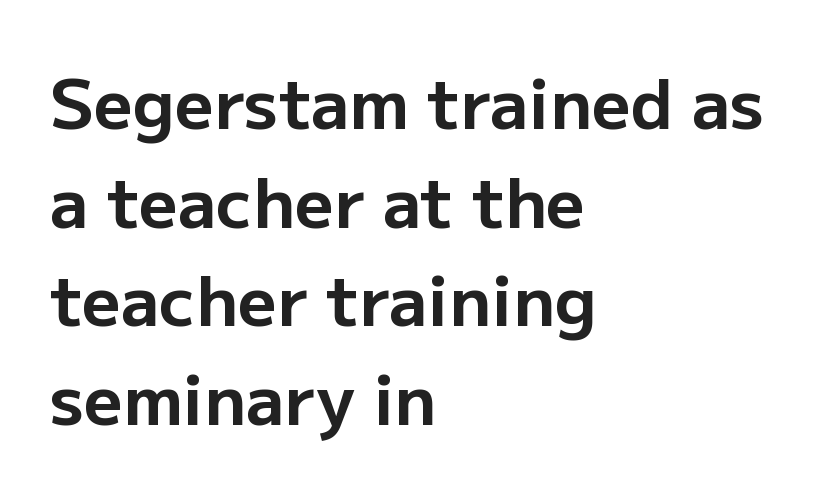
{"serif": "no", "italic": "no", "bold": "yes", "weight": "bold", "width": "normal", "stroke_contrast": "low", "x_height": "medium", "monospaced": "no", "underline": "no", "align": "left", "line_spacing": "normal", "line_spacing_ratio": 1.45, "letter_spacing": "normal", "letter_spacing_em": 0.0, "glyph_px": 68}
